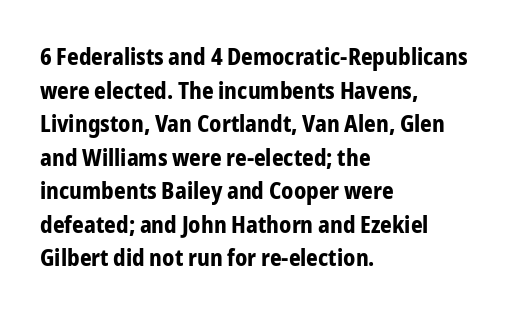
The image shows 23 px bold type, upright; set left-aligned, normal line spacing (1.46x), normal letter spacing, not underlined.
